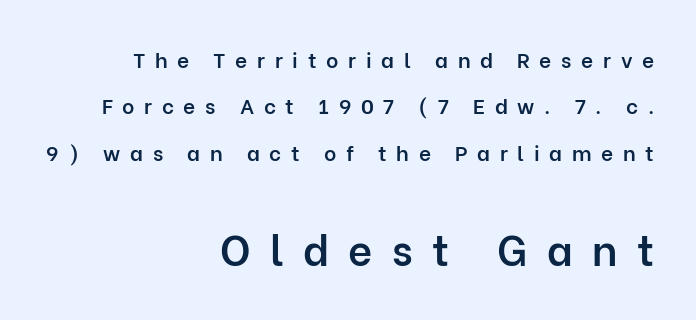
Students, observe: this is what heavily led, spacious text looks like. Block two is the big one; block one sits smaller above it. The designer went with a sans here, leaving each stem footless. The horizontal fit of the characters is loose and conspicuously gappy.
